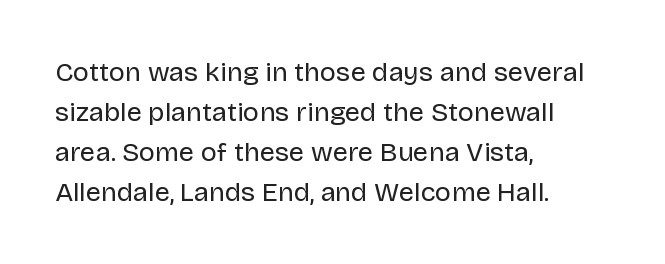
Italic: no, the glyphs are upright roman. Observe the ordinary spacing: letters are neighbours, not strangers. Line spacing here is normal. The zone under the glyphs is completely vacant. These lines stack with their left ends in a neat column.
